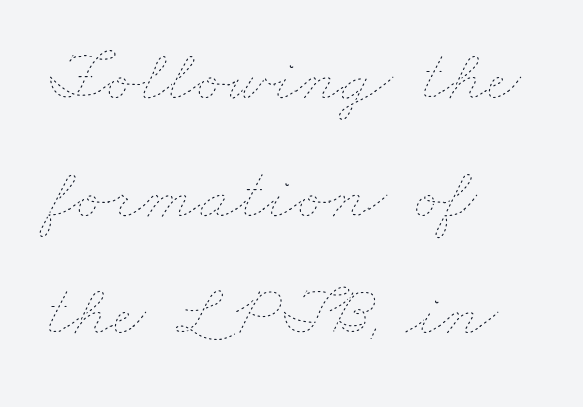
{"bold": "no", "weight": "thin", "width": "wide", "stroke_contrast": "low", "x_height": "small", "monospaced": "no", "underline": "no", "align": "left", "line_spacing": "normal", "line_spacing_ratio": 1.59, "letter_spacing": "normal", "letter_spacing_em": 0.0, "glyph_px": 74}
